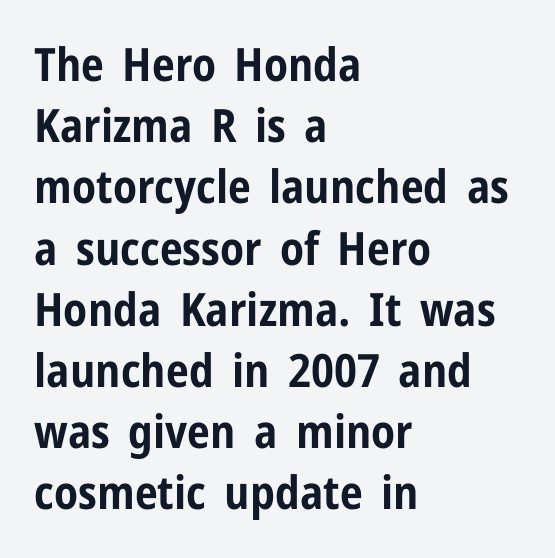
{"serif": "no", "italic": "no", "bold": "yes", "weight": "bold", "width": "condensed", "stroke_contrast": "low", "x_height": "medium", "monospaced": "no", "underline": "no", "align": "left", "line_spacing": "normal", "line_spacing_ratio": 1.33, "letter_spacing": "normal", "letter_spacing_em": 0.0, "glyph_px": 46}
